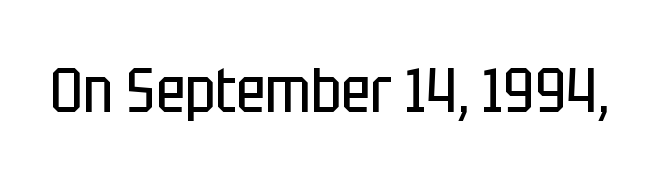
The image shows 63 px regular-weight, condensed sans-serif type, upright; set normal letter spacing, not underlined; low stroke contrast and a large x-height.
